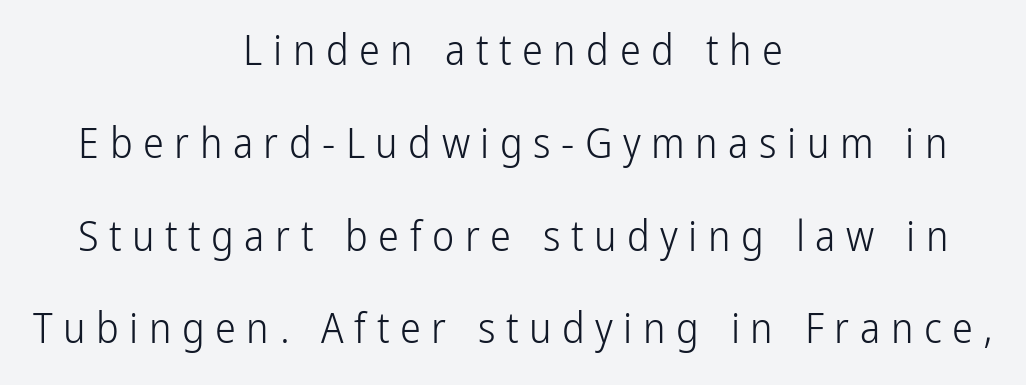
{"serif": "no", "italic": "no", "bold": "no", "weight": "light", "width": "condensed", "stroke_contrast": "low", "x_height": "medium", "monospaced": "no", "underline": "no", "align": "center", "line_spacing": "loose", "line_spacing_ratio": 2.21, "letter_spacing": "wide", "letter_spacing_em": 0.25, "glyph_px": 42}
